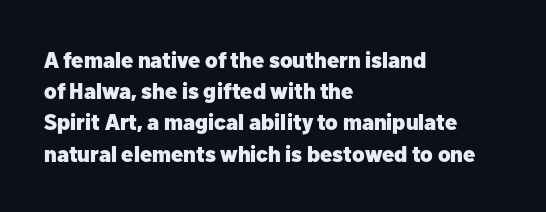
{"italic": "no", "bold": "yes", "underline": "no", "align": "left", "line_spacing": "normal", "line_spacing_ratio": 1.42, "letter_spacing": "normal", "letter_spacing_em": 0.0, "glyph_px": 22}
